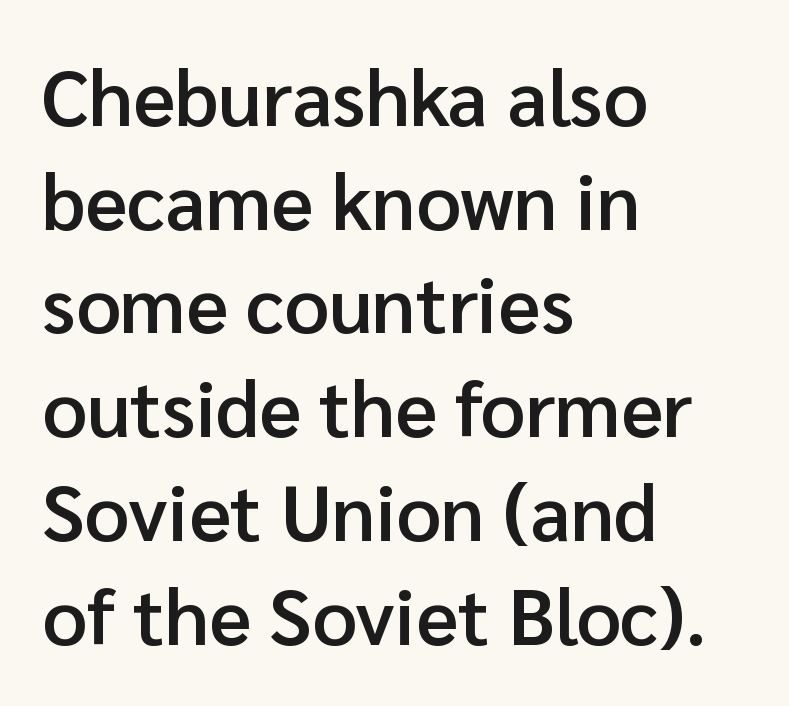
{"serif": "no", "italic": "no", "bold": "semi", "weight": "semibold", "width": "normal", "stroke_contrast": "low", "x_height": "medium", "monospaced": "no", "underline": "no", "align": "left", "line_spacing": "normal", "line_spacing_ratio": 1.33, "letter_spacing": "normal", "letter_spacing_em": 0.0, "glyph_px": 78}
